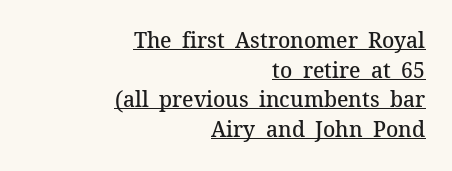
Students, note that the glyphs here touch the page at normal intervals. Which margin do the lines hug? The right one — the left edge is uneven. Regular leading. If you drew a line through each stem, it would be perfectly vertical. Heft: intermediate — a semibold.
